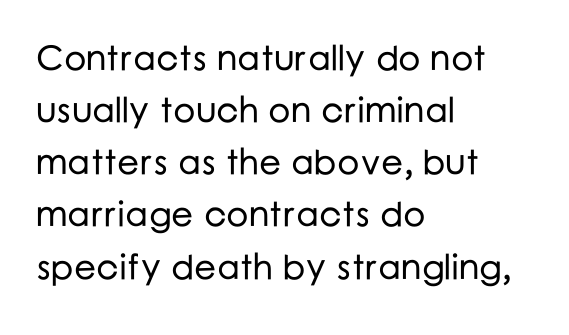
The image shows 35 px sans-serif type, upright; set left-aligned, normal line spacing (1.49x), normal letter spacing, not underlined; low stroke contrast and a medium x-height.
